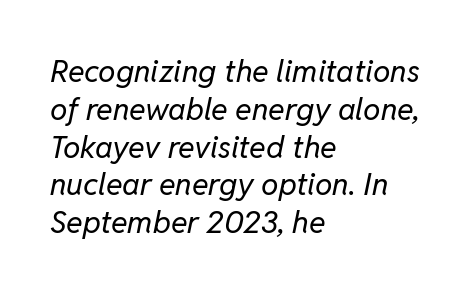
{"italic": "yes", "lean": "right", "slant_degrees": 11, "bold": "no", "weight": "regular", "width": "normal", "stroke_contrast": "low", "x_height": "medium", "monospaced": "no", "underline": "no", "align": "left", "line_spacing_ratio": 1.22, "letter_spacing": "normal", "letter_spacing_em": 0.0, "glyph_px": 31}
